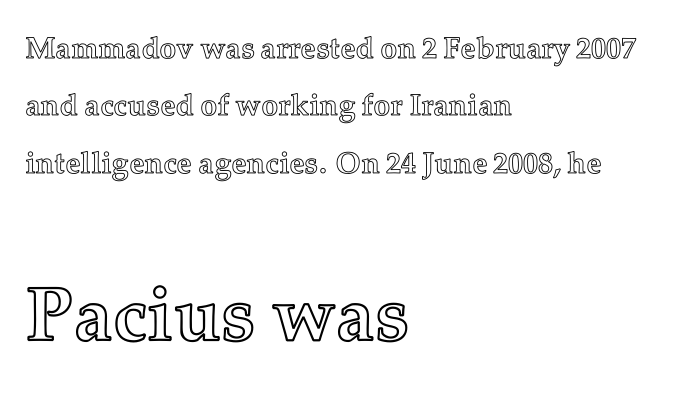
Horizontal alignment here is leftward, the default for most running prose. The strip under each line holds only bare page. The letters stand upright; this is a roman face. The later block is typeset at a bigger size than the earlier block. Each letter keeps its own natural width here, so spacing adapts to shape. A great deal of white space separates one row of letters from the next.
